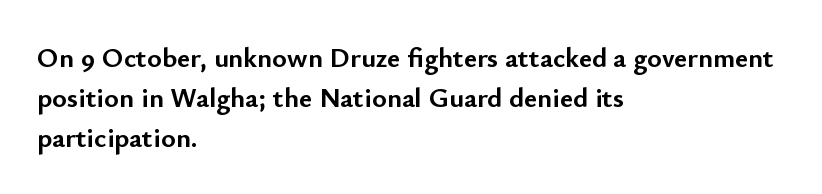
{"serif": "no", "italic": "no", "bold": "yes", "weight": "semibold", "width": "normal", "stroke_contrast": "low", "x_height": "small", "monospaced": "no", "underline": "no", "align": "left", "line_spacing": "normal", "line_spacing_ratio": 1.43, "letter_spacing": "normal", "letter_spacing_em": 0.0, "glyph_px": 28}
